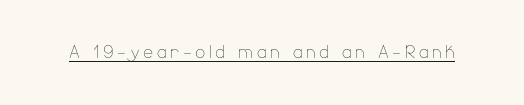
{"italic": "no", "bold": "no", "underline": "yes", "glyph_px": 24}
